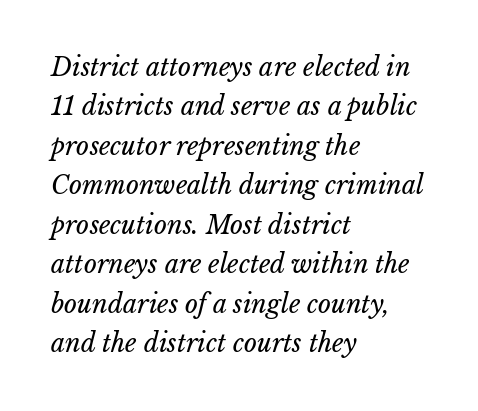
Every character sits at an angle, as italics do. Only glyphs here, with clear space below each row. Line beginnings align vertically; line endings do not. This sample keeps an unexceptional amount of space between lines. Stroke thickness stays within the range of a standard reading face or lighter. The horizontal fit of the characters is conventional and even.
